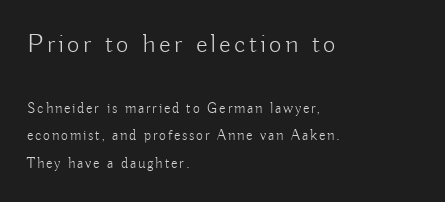
The image shows 27 px text type, upright; set left-aligned, line spacing 1.85x, not underlined; the first (top) block is 1.8x larger.
